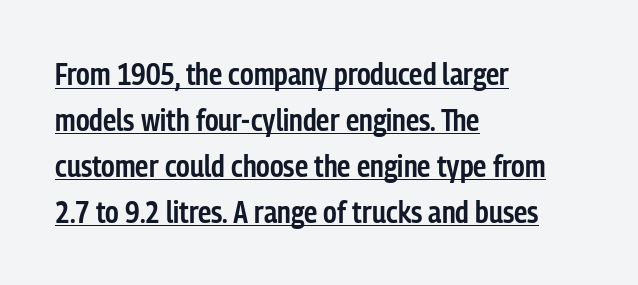
In terms of posture, this sample is upright. The face used here appears with an underline applied. Casual observation: everything's shoved over to the left. The rendering uses a moderate line-height, typical for paragraphs. Note the varied advance widths — an 'i' is clearly narrower than an 'm'.
